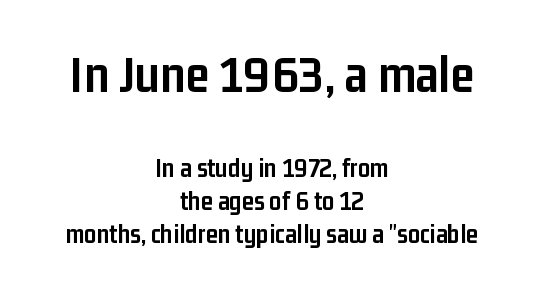
{"serif": "no", "italic": "no", "bold": "yes", "weight": "semibold", "width": "condensed", "stroke_contrast": "low", "x_height": "medium", "monospaced": "no", "underline": "no", "align": "center", "line_spacing_ratio": 1.22, "letter_spacing": "normal", "letter_spacing_em": 0.0, "larger_block": "first", "size_ratio": 2.0, "glyph_px": 54}
